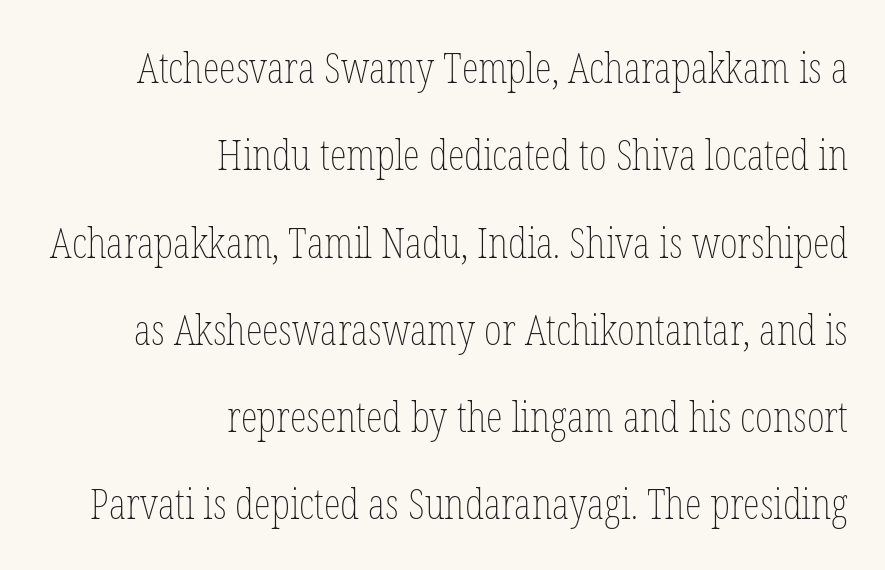
Just letters on the line, the space beneath them empty. Letter spacing: default. These lines are rendered in a variable-pitch font. These lines are set flush right with a ragged left edge. A light-to-regular cut is what we see here.
